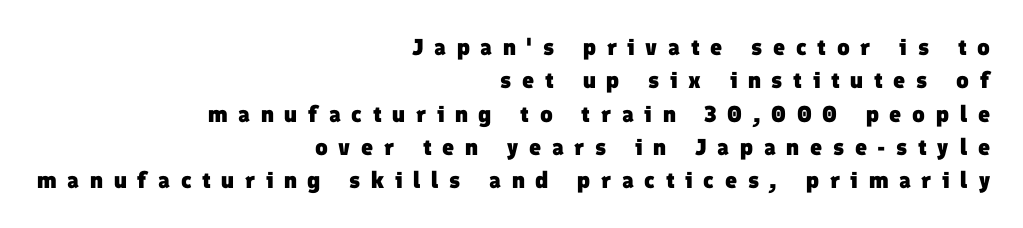
The space between consecutive lines is moderate. Set as a true bold cut, around the 700 mark. In CSS terms this would be text-align: right. The type is letterspaced generously, with wide tracking. Any mark beneath the type? The region is blank.
